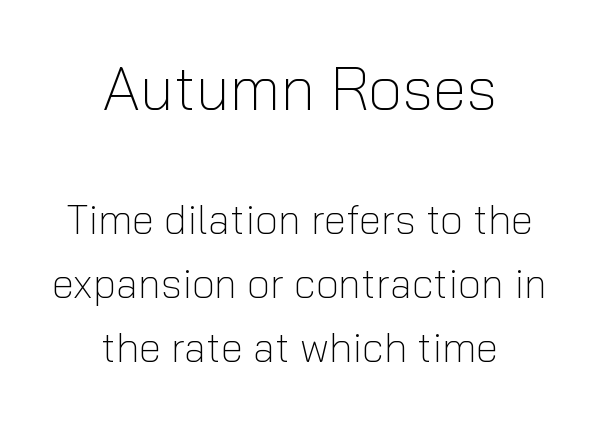
{"serif": "no", "italic": "no", "bold": "no", "weight": "light", "width": "normal", "stroke_contrast": "low", "x_height": "medium", "monospaced": "no", "underline": "no", "align": "center", "line_spacing": "normal", "line_spacing_ratio": 1.56, "letter_spacing": "normal", "letter_spacing_em": 0.0, "larger_block": "first", "size_ratio": 1.49, "glyph_px": 61}
